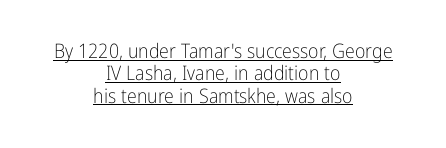
{"italic": "no", "bold": "no", "underline": "yes", "align": "center", "line_spacing": "tight", "line_spacing_ratio": 1.12, "letter_spacing": "normal", "letter_spacing_em": 0.0, "glyph_px": 20}
